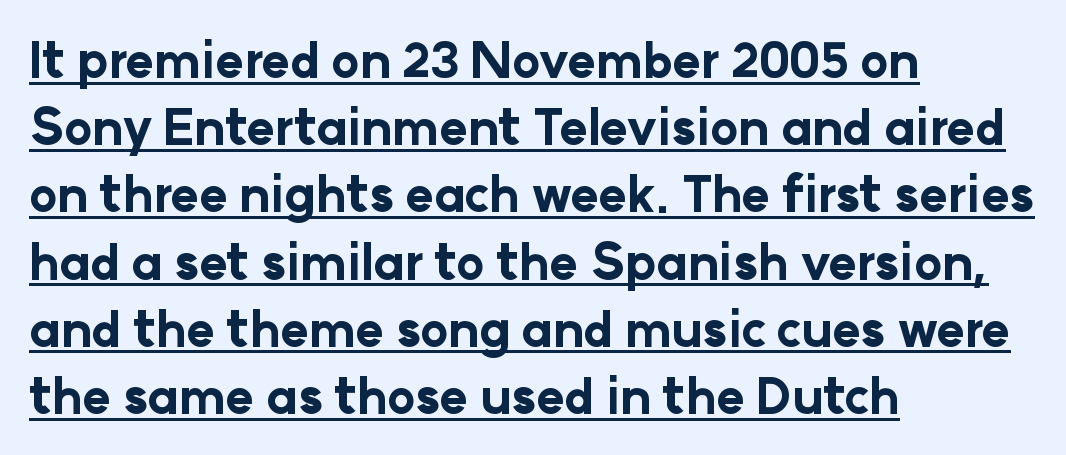
The image shows 48 px bold sans-serif type, upright; set left-aligned, normal line spacing (1.4x), normal letter spacing, underlined; low stroke contrast and a medium x-height.
